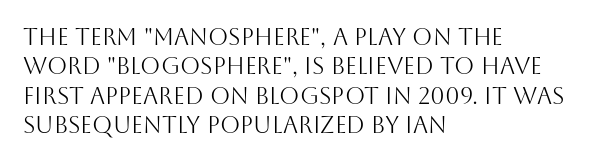
{"italic": "no", "bold": "no", "underline": "no", "align": "left", "line_spacing": "normal", "line_spacing_ratio": 1.28, "letter_spacing": "normal", "letter_spacing_em": 0.0, "glyph_px": 23}
